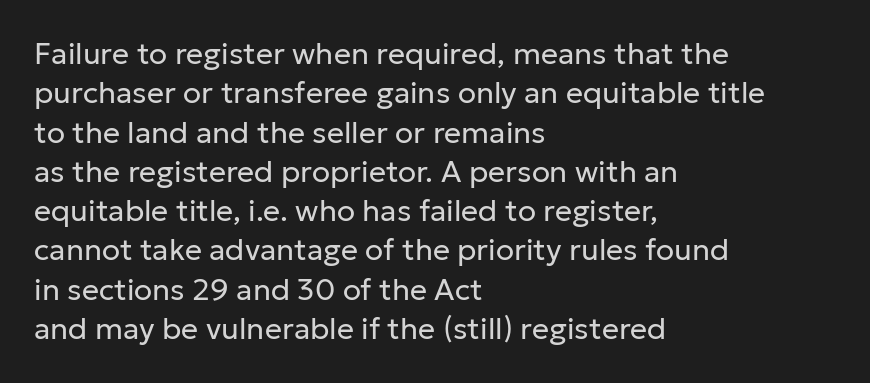
Q: Is the text bold? A: No.
Q: Is the text italic (slanted)? A: No, it is upright.
Q: Is the typeface a serif or a sans-serif typeface? A: Sans-serif.
Q: Is the text underlined? A: No.
Q: How is the paragraph aligned? A: Left-aligned.
Q: Is the spacing between letters normal or unusually wide? A: Normal.
Q: Is the spacing between lines tight, normal or loose? A: Normal.
Q: Width (condensed, normal, or wide)? A: Normal.
Q: Stroke contrast? A: Low.
Q: x-height? A: Medium.
Q: Monospaced? A: No.
